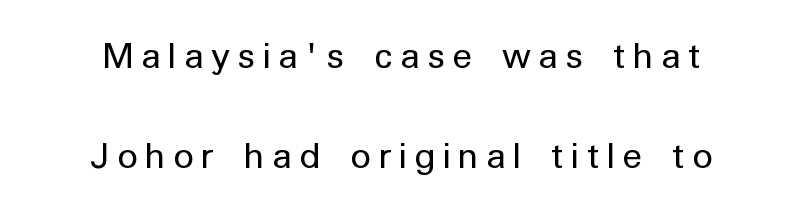
{"serif": "no", "italic": "no", "bold": "no", "weight": "regular", "width": "normal", "stroke_contrast": "low", "x_height": "medium", "monospaced": "no", "underline": "no", "align": "center", "line_spacing": "loose", "line_spacing_ratio": 2.43, "glyph_px": 41}
